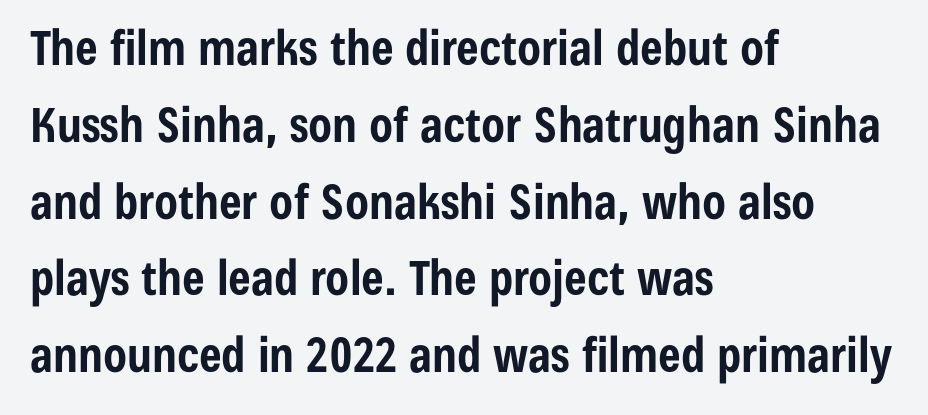
{"serif": "no", "italic": "no", "bold": "yes", "weight": "bold", "width": "condensed", "stroke_contrast": "low", "x_height": "medium", "monospaced": "no", "underline": "no", "align": "left", "line_spacing": "normal", "line_spacing_ratio": 1.6, "letter_spacing": "normal", "letter_spacing_em": 0.0, "glyph_px": 48}
